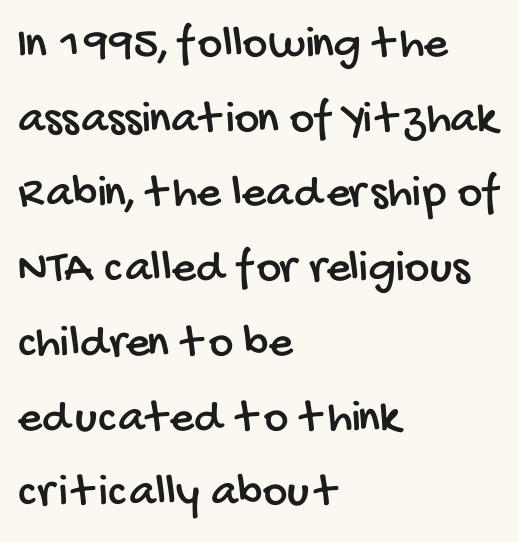
You could call the tracking neutral — neither tight nor loose. Unlike a traditional serif, this face leaves its strokes unadorned. The face used here is proportionally spaced, like ordinary book or web type. Visually the block forms a straight wall on the left and a jagged coastline on the right. Leading matches the norm, producing a regular column. Quick note: underline off.
